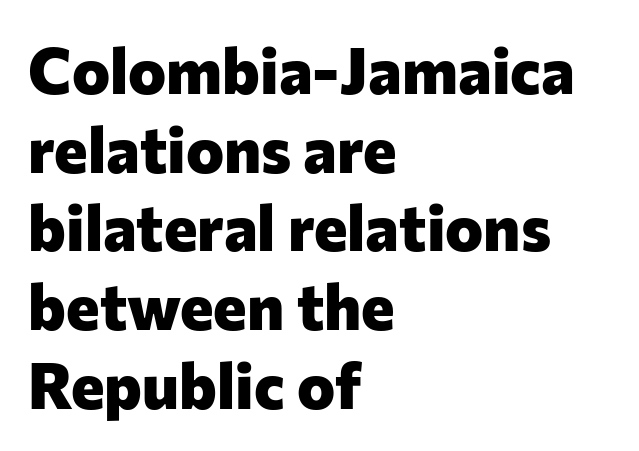
Q: Is the text bold? A: Yes.
Q: Is the text italic (slanted)? A: No, it is upright.
Q: Is the typeface a serif or a sans-serif typeface? A: Sans-serif.
Q: Is the text underlined? A: No.
Q: How is the paragraph aligned? A: Left-aligned.
Q: Is the spacing between letters normal or unusually wide? A: Normal.
Q: Width (condensed, normal, or wide)? A: Normal.
Q: Stroke contrast? A: Low.
Q: x-height? A: Medium.
Q: Monospaced? A: No.
